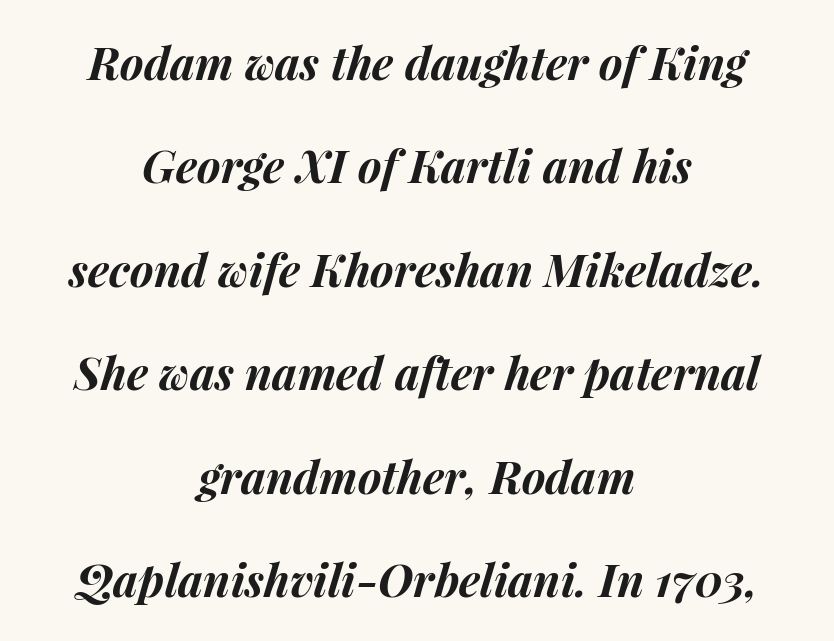
Q: Is the text bold? A: Yes.
Q: Is the text italic (slanted)? A: Yes, it leans right by about 15 degrees.
Q: Is the text underlined? A: No.
Q: How is the paragraph aligned? A: Centered.
Q: Is the spacing between letters normal or unusually wide? A: Normal.
Q: Is the spacing between lines tight, normal or loose? A: Loose.
Q: Width (condensed, normal, or wide)? A: Normal.
Q: Stroke contrast? A: Medium.
Q: x-height? A: Medium.
Q: Monospaced? A: No.
